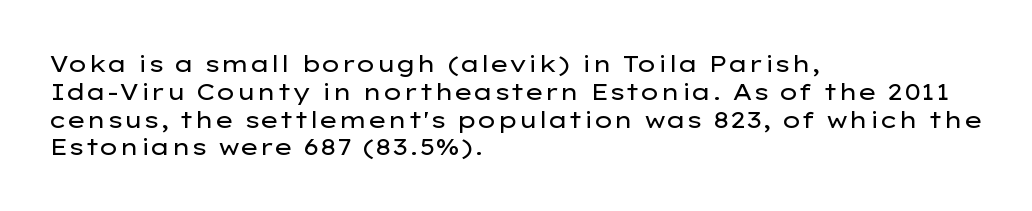
{"italic": "no", "bold": "no", "underline": "no", "align": "left", "line_spacing_ratio": 1.21, "letter_spacing": "normal", "letter_spacing_em": 0.0, "glyph_px": 23}
